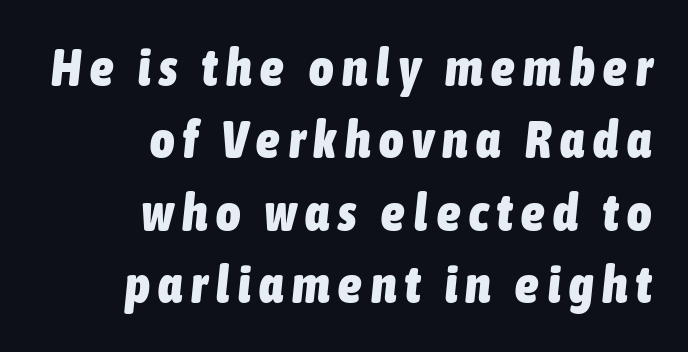
{"italic": "yes", "lean": "right", "slant_degrees": 6, "bold": "yes", "weight": "heavy", "width": "condensed", "stroke_contrast": "low", "x_height": "medium", "monospaced": "no", "underline": "no", "align": "right", "line_spacing": "normal", "line_spacing_ratio": 1.39, "glyph_px": 52}
